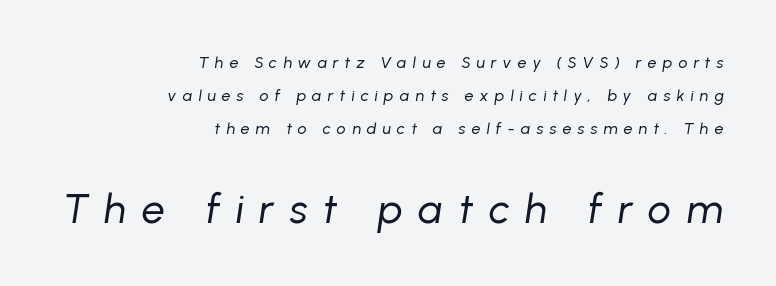
Do the characters align in a grid? No, the font is proportional. Observe the wide spacing: letters keep a clear distance from each other. Would a proofreader flag this as italicized? Yes. Is this a heavy cut? Hardly; it is regular or lighter. Any mark beneath the type? The region is blank.
